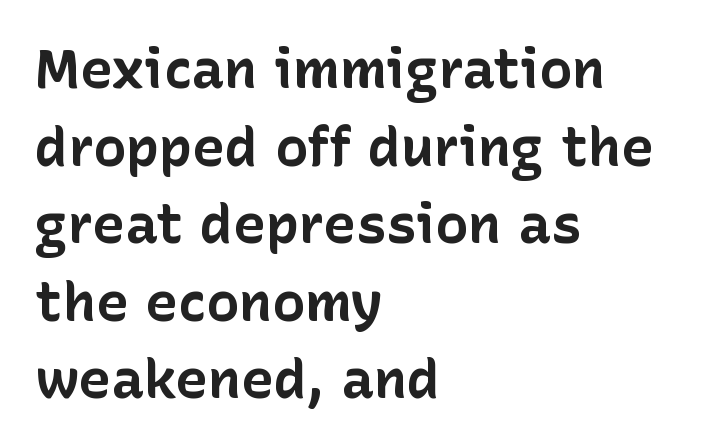
A typesetter would call this zero additional tracking. Nobody drew a line under any word here. Bold? Absolutely — the strokes are thick and heavy. Do the characters align in a grid? No, the font is proportional. Typographically, this falls in the sans-serif category.
